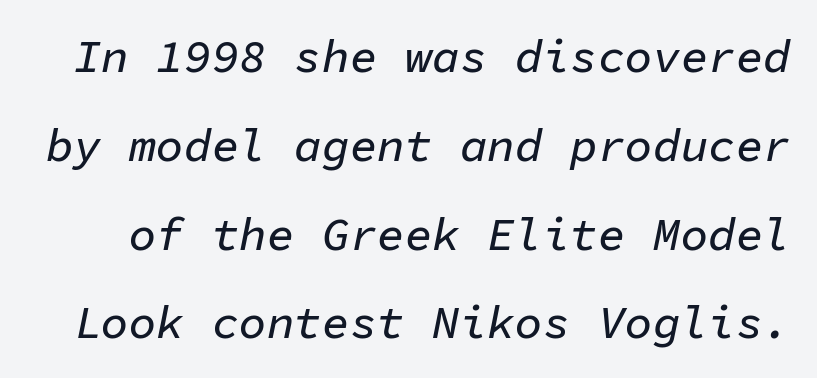
The glyphs look as if they've been sheared to an angle. The tracking reads as untouched default to a designer's eye. A typesetter would call this monospace, since all characters share one set width. Horizontal bands of white between lines are thick stripes. Lines of text with bare space underneath.
